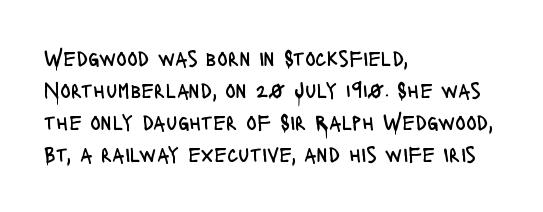
Weight: in the light-to-regular range. These lines keep a tight, regular rhythm from letter to letter. Any mark beneath the type? The region is blank. Left-aligned paragraph, ragged on the right. If you drew a line through each stem, it would be perfectly vertical. Honestly, the row spacing looks completely unremarkable.
